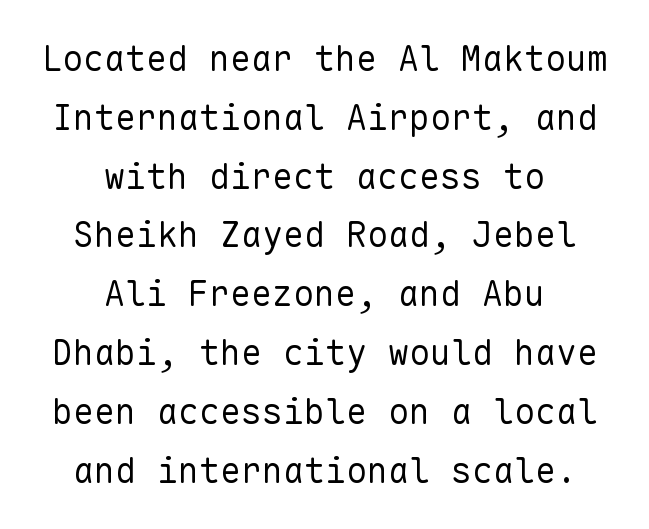
Unlike a traditional serif, this face leaves its strokes unadorned. Between one letter and the next there's only the usual sliver of space. A bare baseline throughout the passage. Compared with a flush-left layout, this one balances lines on the center instead.
